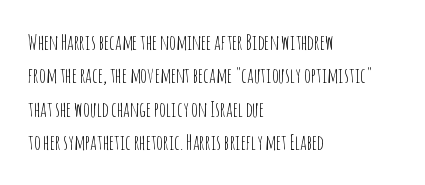
{"italic": "no", "bold": "no", "underline": "no", "align": "left", "line_spacing": "normal", "line_spacing_ratio": 1.59, "letter_spacing": "normal", "letter_spacing_em": 0.0, "glyph_px": 21}
